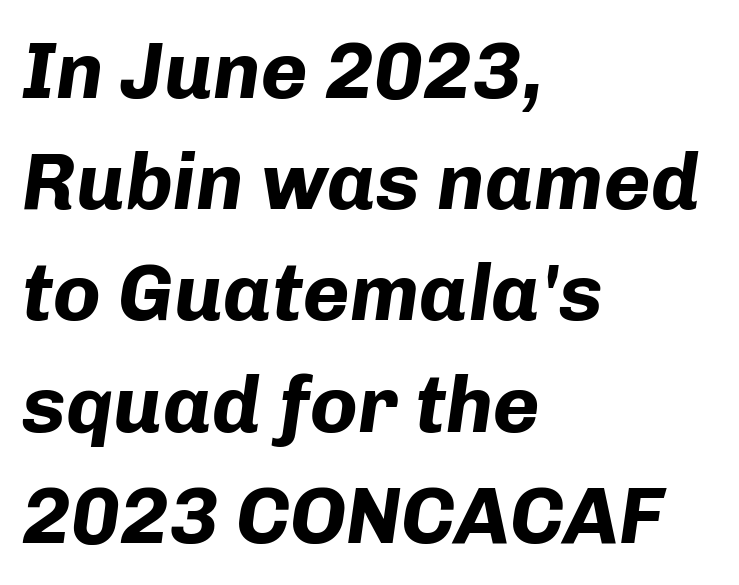
The image shows 80 px bold type, italic (leaning right); set left-aligned, normal line spacing (1.39x), normal letter spacing, not underlined; low stroke contrast and a medium x-height.
